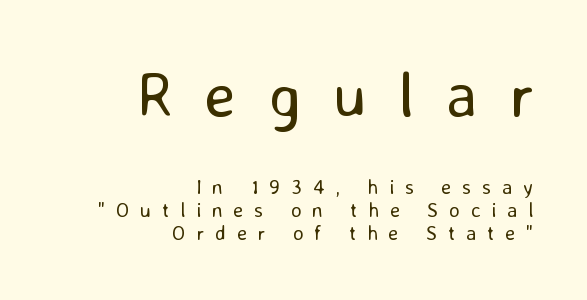
Q: Is the text bold? A: No.
Q: Is the text italic (slanted)? A: No, it is upright.
Q: Is the typeface a serif or a sans-serif typeface? A: Sans-serif.
Q: Is the text underlined? A: No.
Q: How is the paragraph aligned? A: Right-aligned.
Q: Is the spacing between letters normal or unusually wide? A: Unusually wide.
Q: Is the spacing between lines tight, normal or loose? A: Tight.
Q: Which block of text is set in a larger size, the first (top) or the second (bottom)? A: The first (top) one.
Q: Width (condensed, normal, or wide)? A: Normal.
Q: Stroke contrast? A: Low.
Q: x-height? A: Medium.
Q: Monospaced? A: No.
